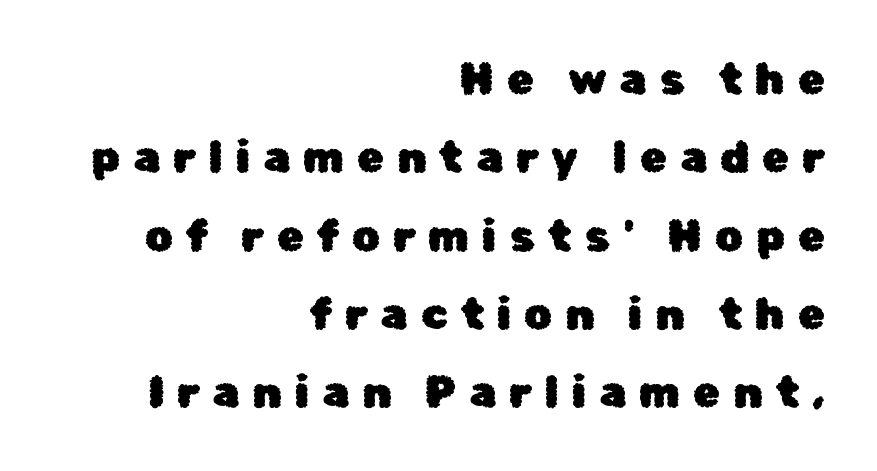
{"serif": "no", "italic": "no", "width": "normal", "stroke_contrast": "low", "x_height": "medium", "monospaced": "no", "underline": "no", "align": "right", "line_spacing_ratio": 1.78, "letter_spacing": "wide", "letter_spacing_em": 0.29, "glyph_px": 44}
